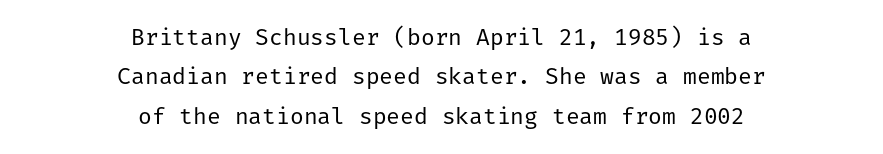
Q: Is the text bold? A: No.
Q: Is the text italic (slanted)? A: No, it is upright.
Q: Is the text underlined? A: No.
Q: How is the paragraph aligned? A: Centered.
Q: Is the spacing between letters normal or unusually wide? A: Normal.
